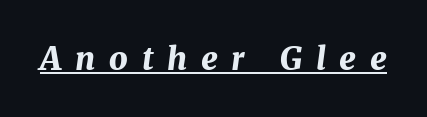
Plenty of ink on the page — the face is bold. Compared with ordinary roman type, these characters are visibly tilted. Notice how a bar underscores the lettering throughout. Is this a fixed-width face? No — the glyphs have proportional, varying widths. What stands out about the letter spacing? Its width — letters are far apart.
